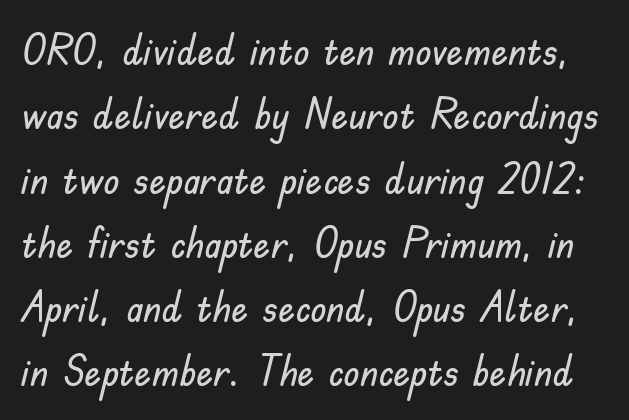
{"serif": "no", "width": "normal", "stroke_contrast": "low", "x_height": "small", "monospaced": "no", "underline": "no", "line_spacing": "normal", "line_spacing_ratio": 1.53, "letter_spacing": "normal", "letter_spacing_em": 0.0, "glyph_px": 42}
